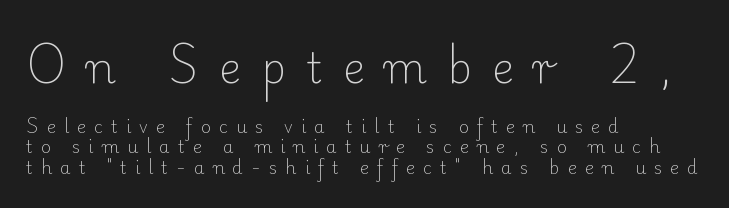
Stroke thickness stays within the range of a standard reading face or lighter. The rendering uses natural spacing where letterforms have individual widths. Type style note: has serifs. Display-style spreading of the glyphs; the letterfit is very open. Size contrast runs from large at the top to small at the bottom. Upright lettering throughout.
